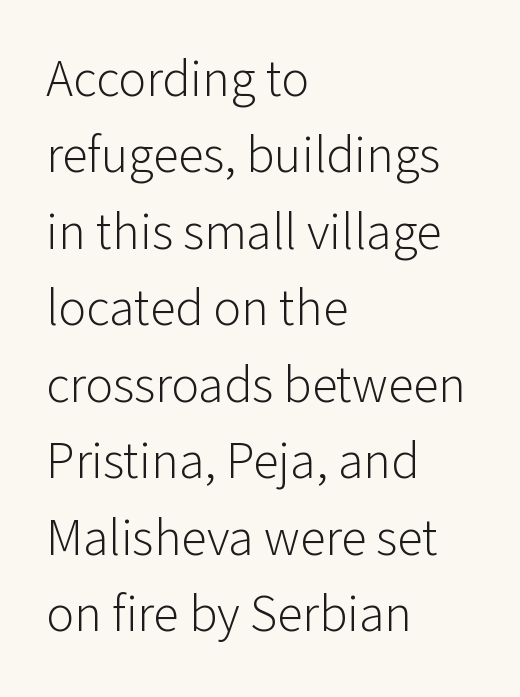
The letters stand upright; this is a roman face. Letters have the restrained weight of plain body copy at most. Do the characters align in a grid? No, the font is proportional. This sample uses plain, unmodified letter spacing. Words float on clear page, feet unadorned. Line beginnings align vertically; line endings do not.
